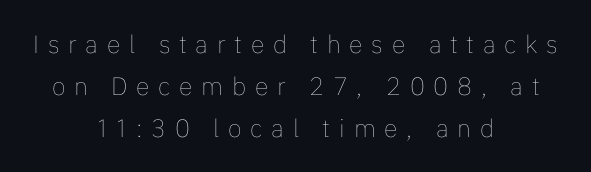
Q: Is the text bold? A: No.
Q: Is the text italic (slanted)? A: No, it is upright.
Q: Is the text underlined? A: No.
Q: How is the paragraph aligned? A: Centered.
Q: Is the spacing between letters normal or unusually wide? A: Unusually wide.
Q: Is the spacing between lines tight, normal or loose? A: Normal.
